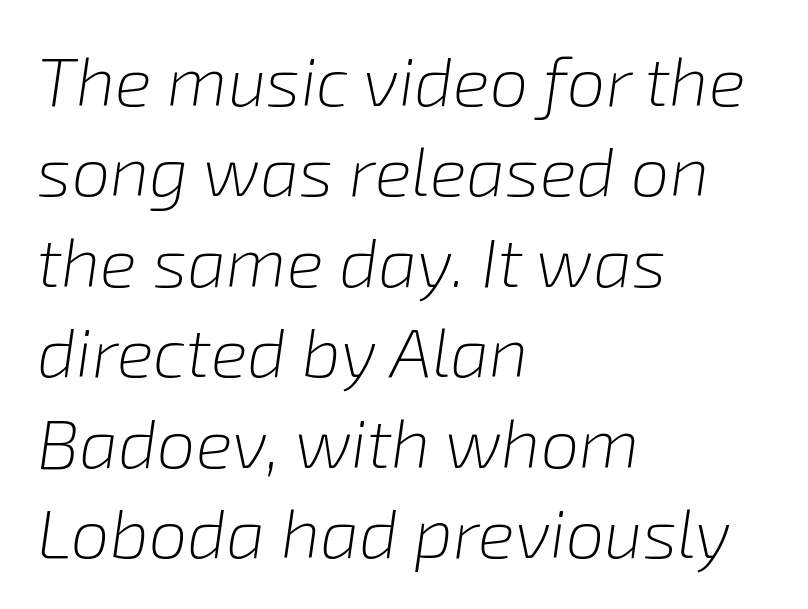
Q: Is the text bold? A: No.
Q: Is the text italic (slanted)? A: Yes, it leans right by about 8 degrees.
Q: Is the text underlined? A: No.
Q: How is the paragraph aligned? A: Left-aligned.
Q: Is the spacing between letters normal or unusually wide? A: Normal.
Q: Is the spacing between lines tight, normal or loose? A: Normal.
Q: Width (condensed, normal, or wide)? A: Normal.
Q: Stroke contrast? A: Low.
Q: x-height? A: Medium.
Q: Monospaced? A: No.
